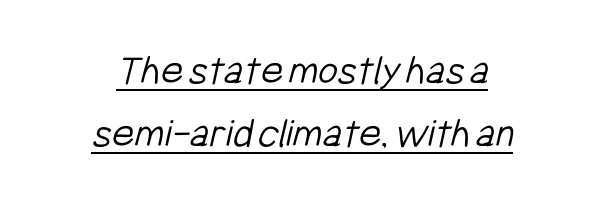
In terms of leading, this rendering sits right in the middle. The paragraph shown floats in the horizontal middle. Looks like regular typesetting: each glyph gets only the width it needs. How are the letters spaced? Ordinarily, with no added tracking. I'd call this a sans setting — the letters go barefoot.
